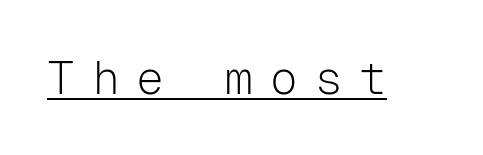
Has an underline been added? It has. Think of a typewriter: that constant character pitch is what you see here. Short note: letters widely spaced. Notice how the stems are strictly vertical — no italics here. Is this a sans? Yes — the strokes have no serifs. Heaviness? Minimal to ordinary, like unemphasized prose.
